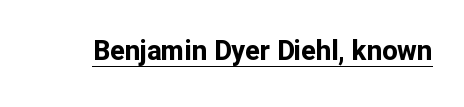
Q: Is the text bold? A: Yes.
Q: Is the text italic (slanted)? A: No, it is upright.
Q: Is the text underlined? A: Yes.
Q: Is the spacing between letters normal or unusually wide? A: Normal.
